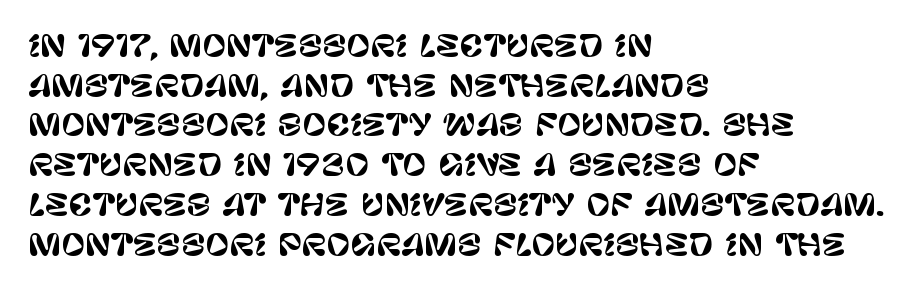
{"serif": "no", "width": "normal", "stroke_contrast": "low", "x_height": "large", "monospaced": "no", "underline": "no", "align": "left", "line_spacing": "normal", "line_spacing_ratio": 1.37, "letter_spacing": "normal", "letter_spacing_em": 0.0, "glyph_px": 29}
